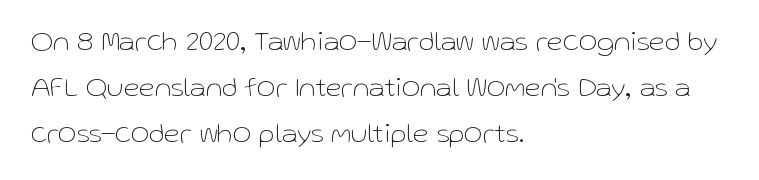
{"serif": "no", "italic": "no", "bold": "no", "weight": "thin", "width": "normal", "stroke_contrast": "low", "x_height": "medium", "monospaced": "no", "underline": "no", "align": "left", "line_spacing": "normal", "line_spacing_ratio": 1.58, "letter_spacing": "normal", "letter_spacing_em": 0.0, "glyph_px": 29}
